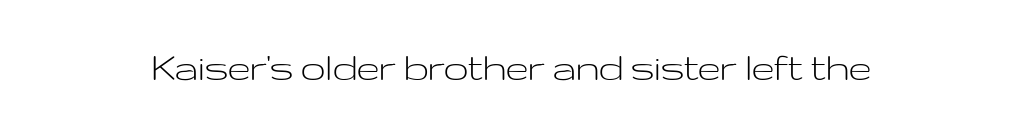
Q: Is the text bold? A: No.
Q: Is the text italic (slanted)? A: No, it is upright.
Q: Is the typeface a serif or a sans-serif typeface? A: Sans-serif.
Q: Is the text underlined? A: No.
Q: Is the spacing between letters normal or unusually wide? A: Normal.
Q: Width (condensed, normal, or wide)? A: Wide.
Q: Stroke contrast? A: Low.
Q: x-height? A: Medium.
Q: Monospaced? A: No.
